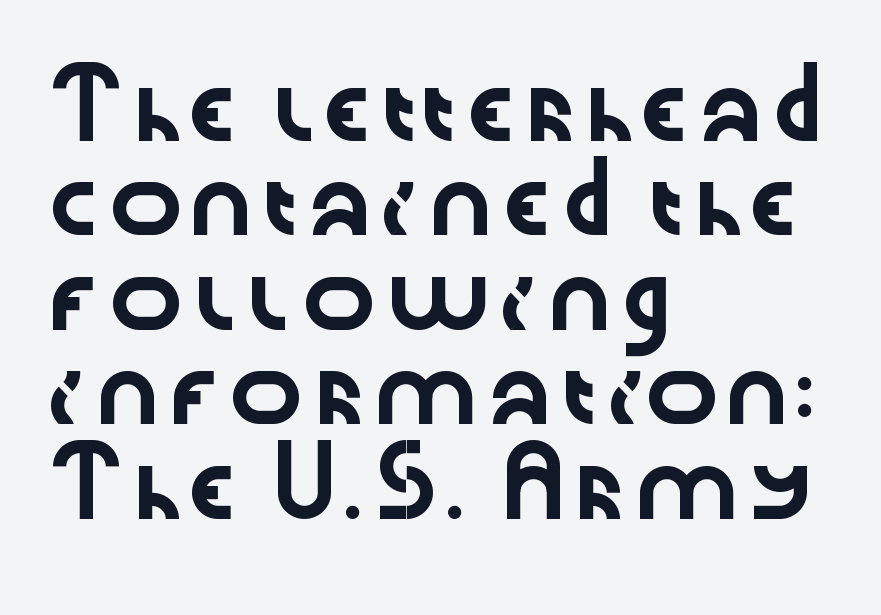
Q: Is the text italic (slanted)? A: No, it is upright.
Q: Is the typeface a serif or a sans-serif typeface? A: Sans-serif.
Q: Is the text underlined? A: No.
Q: How is the paragraph aligned? A: Left-aligned.
Q: Is the spacing between letters normal or unusually wide? A: Normal.
Q: Is the spacing between lines tight, normal or loose? A: Normal.
Q: Width (condensed, normal, or wide)? A: Wide.
Q: Stroke contrast? A: Low.
Q: x-height? A: Medium.
Q: Monospaced? A: No.
